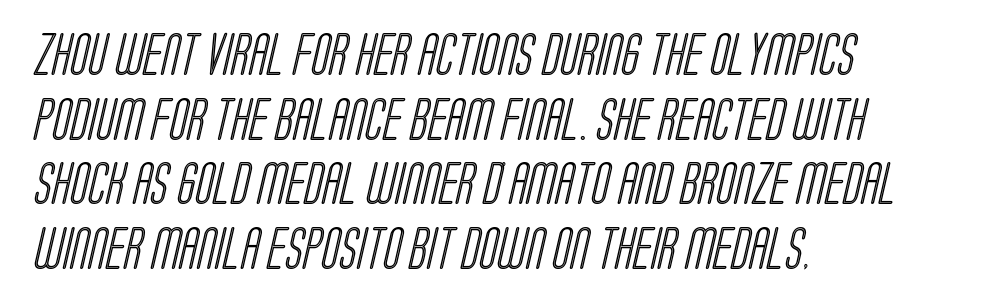
Has an underline been added? It has not. Normally led — the rows are evenly, conventionally spaced. Inter-character spacing is left at the font's built-in metrics. Looks like regular typesetting: each glyph gets only the width it needs. The compositor pushed each line to the left boundary.
